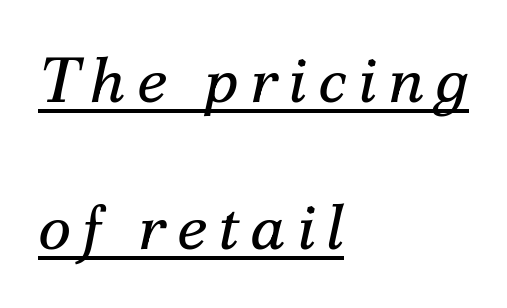
The face used here is proportionally spaced, like ordinary book or web type. The passage shown is typeset with a serif family. The font sits on the lighter half of the weight spectrum, regular included. The font's italic variant was chosen for this text.
